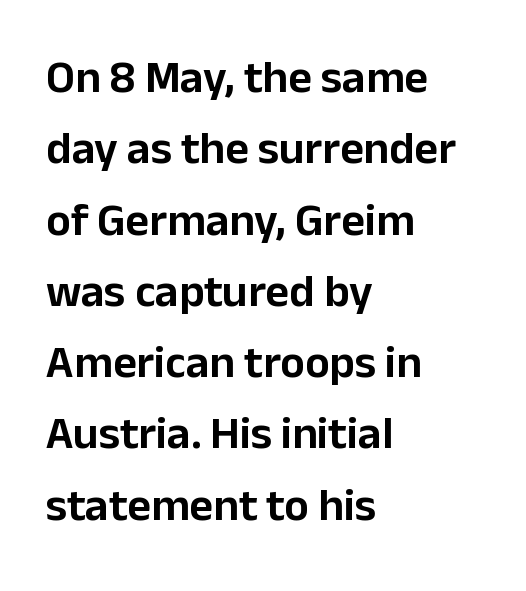
Q: Is the text italic (slanted)? A: No, it is upright.
Q: Is the typeface a serif or a sans-serif typeface? A: Sans-serif.
Q: Is the text underlined? A: No.
Q: How is the paragraph aligned? A: Left-aligned.
Q: Is the spacing between letters normal or unusually wide? A: Normal.
Q: Is the spacing between lines tight, normal or loose? A: Normal.
Q: Width (condensed, normal, or wide)? A: Normal.
Q: Stroke contrast? A: Low.
Q: x-height? A: Medium.
Q: Monospaced? A: No.
